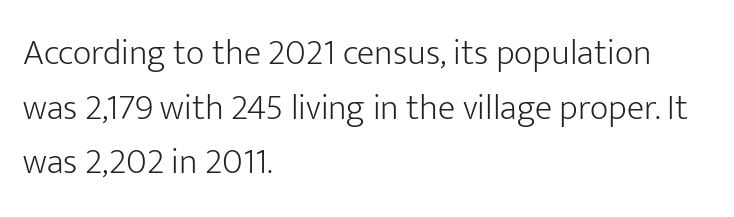
Q: Is the text bold? A: No.
Q: Is the text italic (slanted)? A: No, it is upright.
Q: Is the typeface a serif or a sans-serif typeface? A: Sans-serif.
Q: Is the text underlined? A: No.
Q: How is the paragraph aligned? A: Left-aligned.
Q: Is the spacing between letters normal or unusually wide? A: Normal.
Q: Is the spacing between lines tight, normal or loose? A: Normal.
Q: Width (condensed, normal, or wide)? A: Normal.
Q: Stroke contrast? A: Low.
Q: x-height? A: Medium.
Q: Monospaced? A: No.
